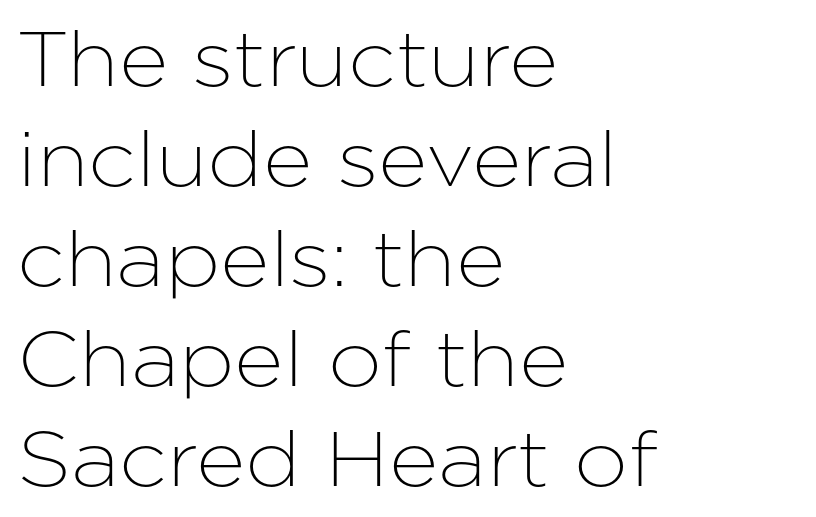
Q: Is the text italic (slanted)? A: No, it is upright.
Q: Is the typeface a serif or a sans-serif typeface? A: Sans-serif.
Q: Is the text underlined? A: No.
Q: How is the paragraph aligned? A: Left-aligned.
Q: Is the spacing between letters normal or unusually wide? A: Normal.
Q: Is the spacing between lines tight, normal or loose? A: Normal.
Q: Width (condensed, normal, or wide)? A: Normal.
Q: Stroke contrast? A: Low.
Q: x-height? A: Medium.
Q: Monospaced? A: No.
